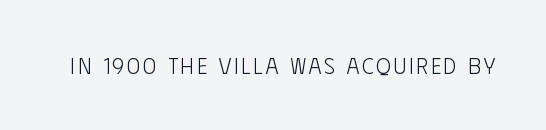
{"italic": "no", "bold": "no", "underline": "no", "glyph_px": 22}
